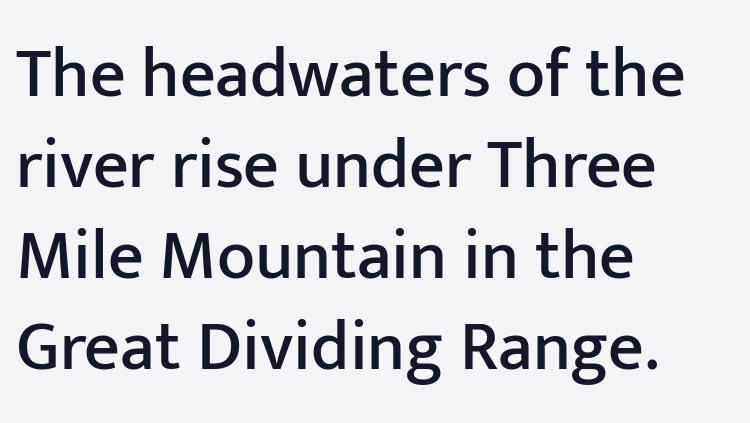
{"serif": "no", "italic": "no", "width": "normal", "stroke_contrast": "low", "x_height": "medium", "monospaced": "no", "underline": "no", "align": "left", "line_spacing": "normal", "line_spacing_ratio": 1.3, "letter_spacing": "normal", "letter_spacing_em": 0.0, "glyph_px": 70}
